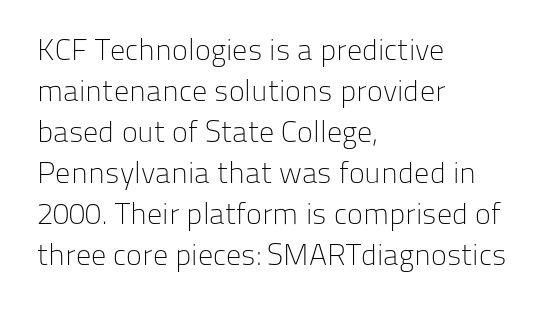
{"serif": "no", "italic": "no", "bold": "no", "weight": "light", "width": "normal", "stroke_contrast": "low", "x_height": "medium", "monospaced": "no", "underline": "no", "align": "left", "line_spacing": "normal", "line_spacing_ratio": 1.37, "letter_spacing": "normal", "letter_spacing_em": 0.0, "glyph_px": 30}
